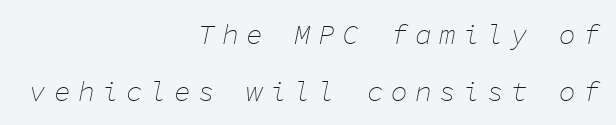
The image shows 28 px thin type, italic (leaning right), monospaced; set right-aligned, loose line spacing (2.02x), unusually wide letter spacing (+0.26 em), not underlined; low stroke contrast and a medium x-height.
